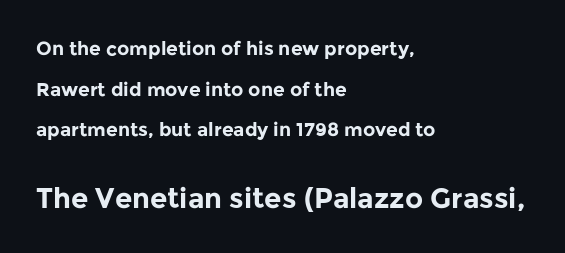
{"serif": "no", "italic": "no", "bold": "yes", "weight": "bold", "width": "normal", "stroke_contrast": "low", "x_height": "medium", "monospaced": "no", "underline": "no", "align": "left", "line_spacing": "loose", "line_spacing_ratio": 2.14, "letter_spacing": "normal", "letter_spacing_em": 0.0, "larger_block": "second", "size_ratio": 1.47, "glyph_px": 28}
